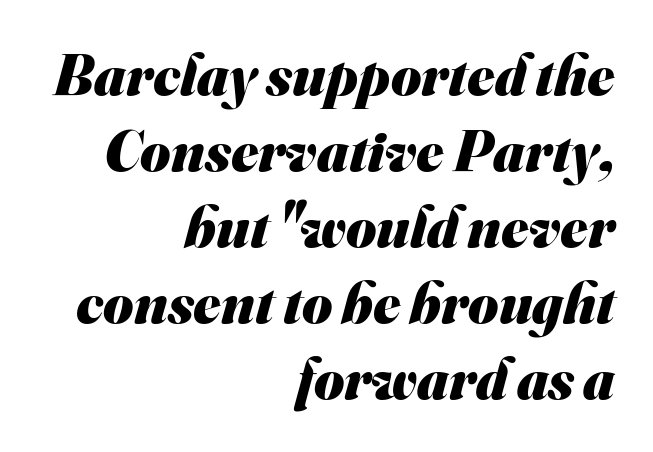
Q: Is the text bold? A: Yes.
Q: Is the typeface a serif or a sans-serif typeface? A: Sans-serif.
Q: Is the text underlined? A: No.
Q: How is the paragraph aligned? A: Right-aligned.
Q: Is the spacing between letters normal or unusually wide? A: Normal.
Q: Is the spacing between lines tight, normal or loose? A: Normal.
Q: Width (condensed, normal, or wide)? A: Normal.
Q: Stroke contrast? A: Medium.
Q: x-height? A: Small.
Q: Monospaced? A: No.
